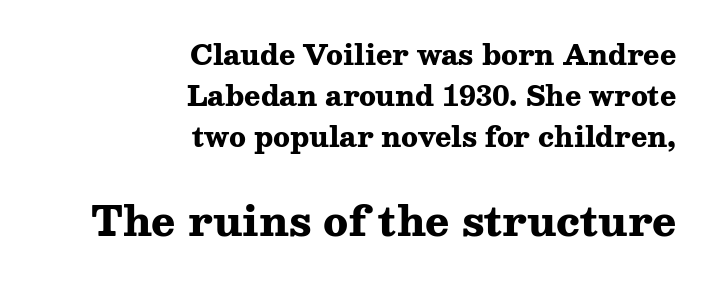
The image shows 40 px heavy, wide serif type, upright; set right-aligned, normal line spacing (1.52x), normal letter spacing, not underlined; the second (bottom) block is 1.48x larger; medium stroke contrast and a medium x-height.
